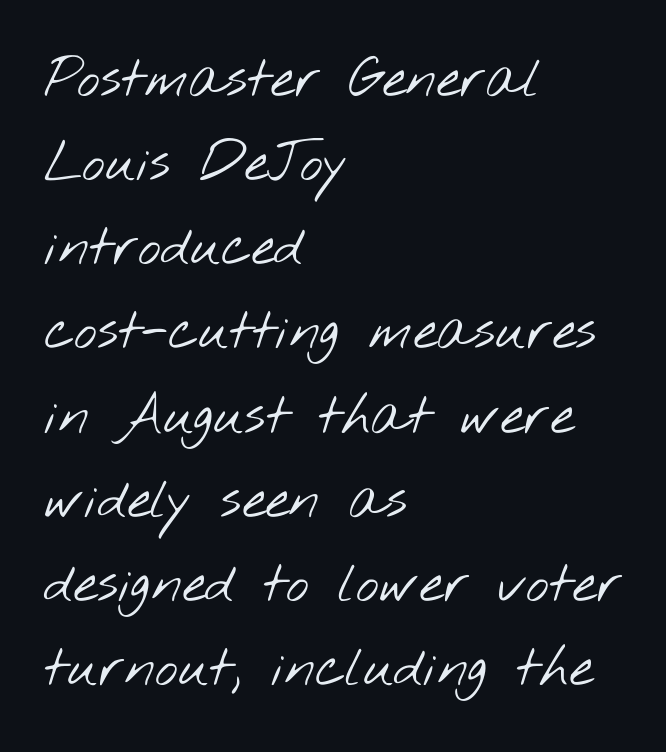
The image shows 55 px light, wide sans-serif type; set left-aligned, normal line spacing (1.53x), normal letter spacing, not underlined; low stroke contrast and a small x-height.
